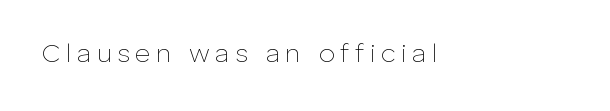
Q: Is the text bold? A: No.
Q: Is the text italic (slanted)? A: No, it is upright.
Q: Is the text underlined? A: No.
Q: Is the spacing between letters normal or unusually wide? A: Unusually wide.
